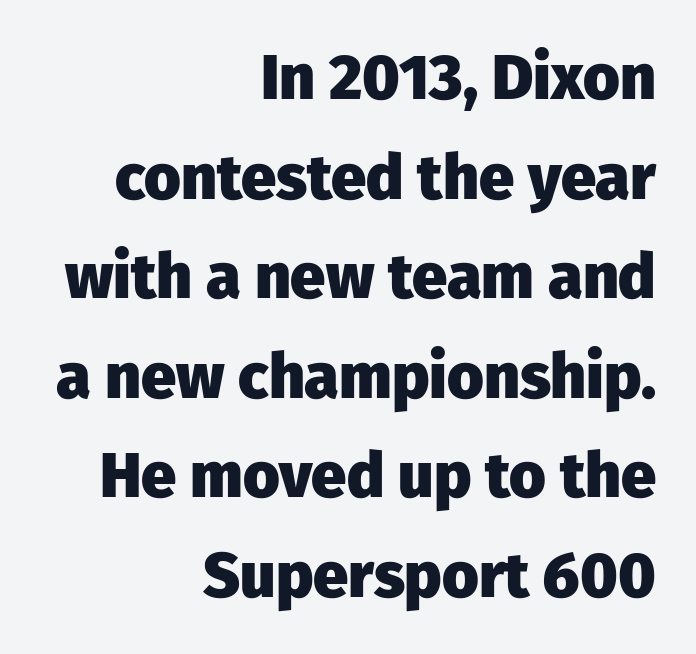
The image shows 63 px heavy sans-serif type, upright; set right-aligned, normal line spacing (1.58x), normal letter spacing, not underlined; low stroke contrast and a medium x-height.
